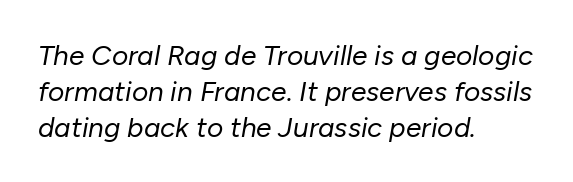
{"italic": "yes", "lean": "right", "slant_degrees": 10, "bold": "no", "weight": "regular", "width": "normal", "stroke_contrast": "low", "x_height": "medium", "monospaced": "no", "underline": "no", "align": "left", "line_spacing": "normal", "line_spacing_ratio": 1.28, "letter_spacing": "normal", "letter_spacing_em": 0.0, "glyph_px": 28}
